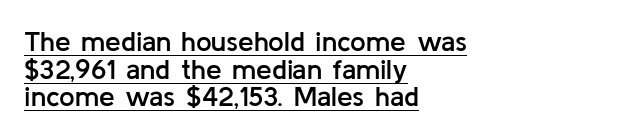
Q: Is the text bold? A: Semi-bold.
Q: Is the text italic (slanted)? A: No, it is upright.
Q: Is the typeface a serif or a sans-serif typeface? A: Sans-serif.
Q: Is the text underlined? A: Yes.
Q: How is the paragraph aligned? A: Left-aligned.
Q: Is the spacing between letters normal or unusually wide? A: Normal.
Q: Is the spacing between lines tight, normal or loose? A: Tight.
Q: Width (condensed, normal, or wide)? A: Normal.
Q: Stroke contrast? A: Low.
Q: x-height? A: Medium.
Q: Monospaced? A: No.
